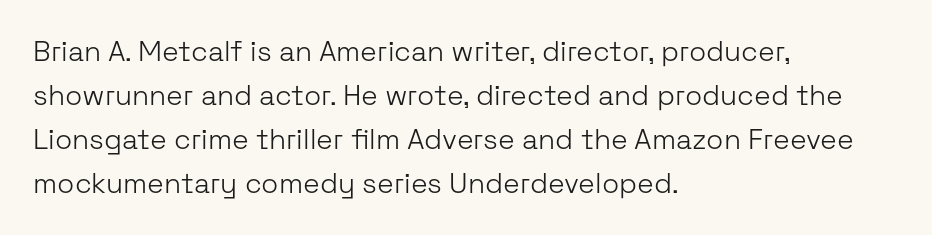
Q: Is the text bold? A: No.
Q: Is the text italic (slanted)? A: No, it is upright.
Q: Is the typeface a serif or a sans-serif typeface? A: Sans-serif.
Q: Is the text underlined? A: No.
Q: How is the paragraph aligned? A: Left-aligned.
Q: Is the spacing between letters normal or unusually wide? A: Normal.
Q: Is the spacing between lines tight, normal or loose? A: Normal.
Q: Width (condensed, normal, or wide)? A: Normal.
Q: Stroke contrast? A: Low.
Q: x-height? A: Medium.
Q: Monospaced? A: No.
